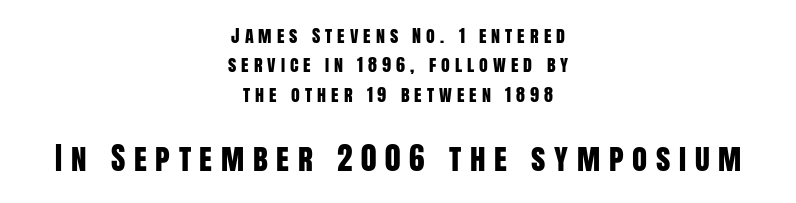
The image shows 31 px condensed sans-serif type, upright; set centered, normal line spacing (1.63x), unusually wide letter spacing (+0.28 em), not underlined; the second (bottom) block is 1.72x larger; low stroke contrast and a large x-height.
